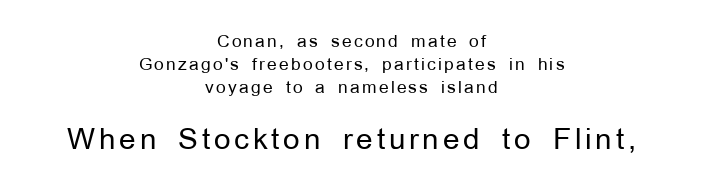
The image shows 29 px regular-weight sans-serif type, upright; set centered, normal line spacing (1.36x), not underlined; the second (bottom) block is 1.71x larger; low stroke contrast and a medium x-height.
